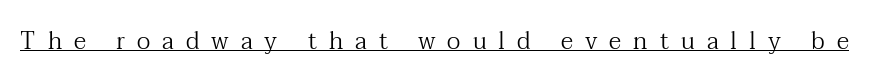
Weight class: somewhere from thin through regular. Students, note that the glyphs here are deliberately spaced far apart. Posture: straight, roman, zero tilt. Check the space under the baseline: a stroke is drawn there.
